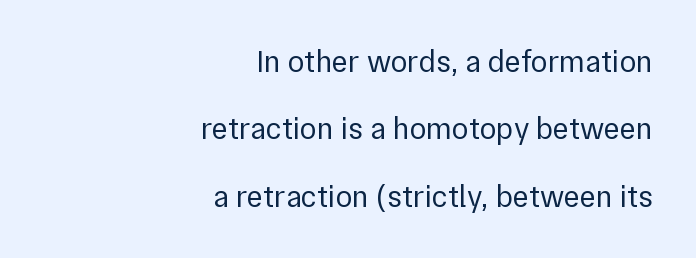
The rendering uses natural spacing where letterforms have individual widths. The ragged edge is on the left, which tells us the setting is flush right. Check under the words: just untouched page. There is no visible air inserted between adjacent glyphs. Vertical stems look standard width or narrower in stroke. The type family on display is of the sans-serif kind.
